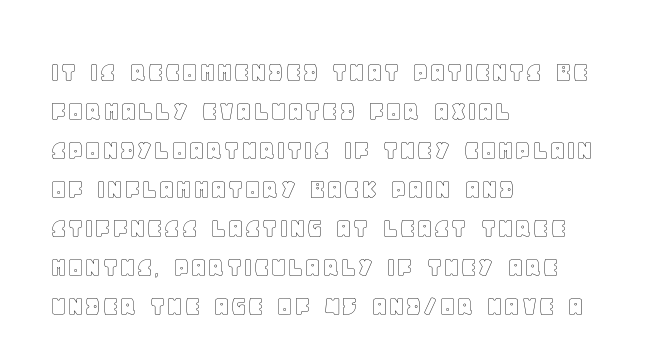
The image shows 30 px text type, upright; set left-aligned, normal line spacing (1.3x), normal letter spacing, not underlined; a large x-height.
